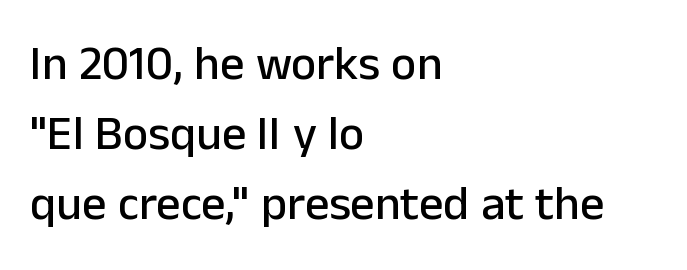
The space beneath each line is pristine and unruled. You could not count columns in this text — the font is proportionally spaced. The tracking reads as untouched default to a designer's eye. In terms of leading, this rendering sits right in the middle. These lines are composed in type without serifs.
